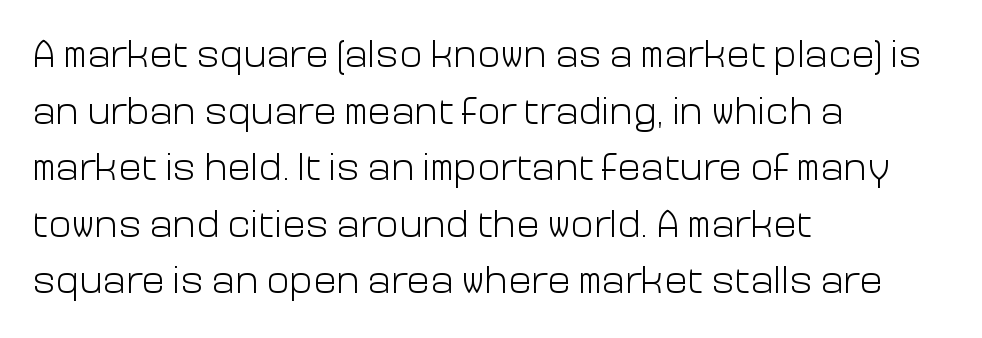
Each line starts at the same left margin while the right side varies. On a weight scale, this lands at 450 or below. A bare baseline throughout the passage. The space between consecutive lines is moderate. The line texture is even and compact thanks to regular tracking. Here the designer chose a conventional face with non-uniform glyph widths.
